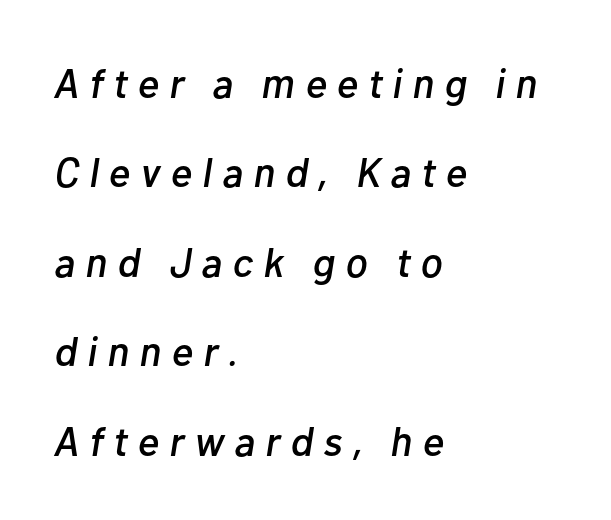
{"italic": "yes", "lean": "right", "slant_degrees": 10, "width": "normal", "stroke_contrast": "low", "x_height": "medium", "monospaced": "no", "underline": "no", "align": "left", "line_spacing": "loose", "line_spacing_ratio": 2.18, "letter_spacing": "wide", "letter_spacing_em": 0.25, "glyph_px": 41}
